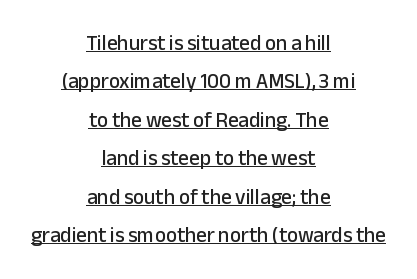
Tracking value appears to be zero — textbook default spacing. These lines stack symmetrically, like a column narrowing and widening about its center. The typesetter has applied underlining to the passage shown. The axis of the letterforms is exactly vertical.
